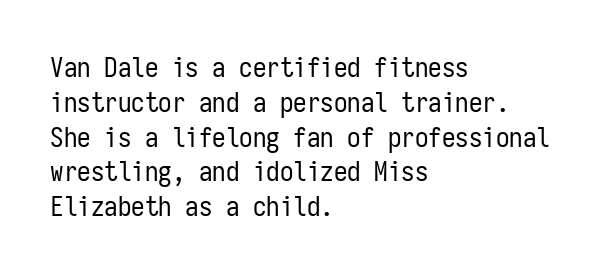
{"italic": "no", "bold": "no", "underline": "no", "align": "left", "line_spacing": "normal", "line_spacing_ratio": 1.29, "letter_spacing": "normal", "letter_spacing_em": 0.0, "glyph_px": 27}
